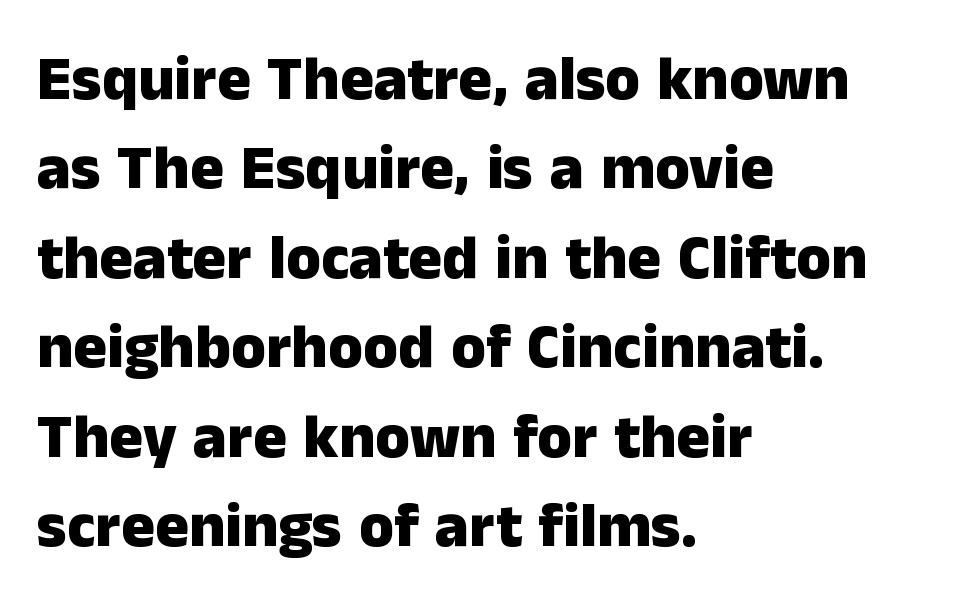
{"serif": "no", "italic": "no", "bold": "yes", "weight": "heavy", "width": "normal", "stroke_contrast": "low", "x_height": "medium", "monospaced": "no", "underline": "no", "align": "left", "line_spacing": "normal", "line_spacing_ratio": 1.42, "letter_spacing": "normal", "letter_spacing_em": 0.0, "glyph_px": 63}
